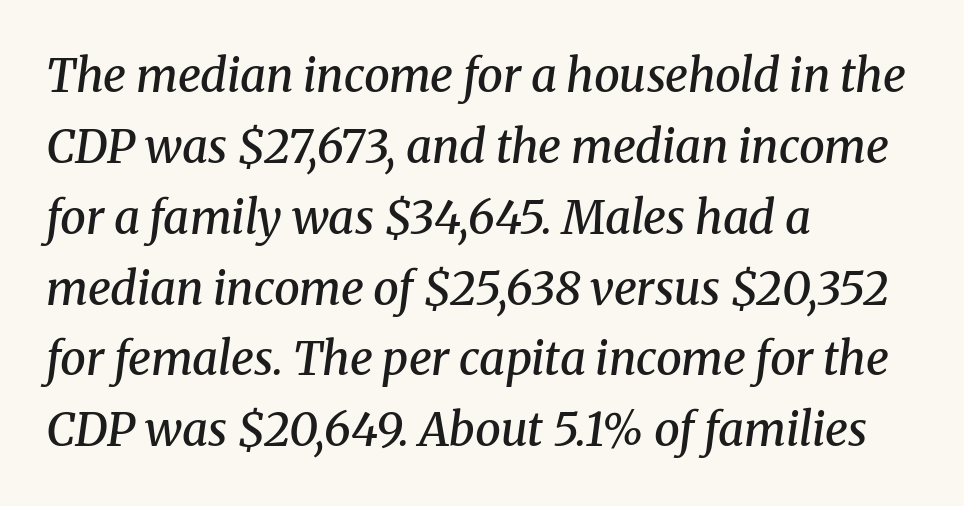
Q: Is the text bold? A: Semi-bold.
Q: Is the text italic (slanted)? A: Yes, it leans right by about 8 degrees.
Q: Is the typeface a serif or a sans-serif typeface? A: Serif.
Q: Is the text underlined? A: No.
Q: How is the paragraph aligned? A: Left-aligned.
Q: Is the spacing between letters normal or unusually wide? A: Normal.
Q: Is the spacing between lines tight, normal or loose? A: Normal.
Q: Width (condensed, normal, or wide)? A: Normal.
Q: Stroke contrast? A: Medium.
Q: x-height? A: Medium.
Q: Monospaced? A: No.
